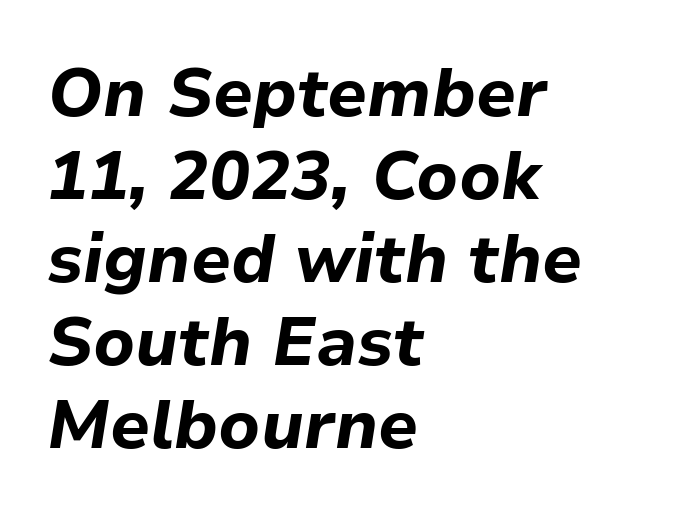
{"italic": "yes", "lean": "right", "slant_degrees": 9, "bold": "yes", "weight": "bold", "width": "normal", "stroke_contrast": "low", "x_height": "medium", "monospaced": "no", "underline": "no", "align": "left", "line_spacing_ratio": 1.22, "letter_spacing": "normal", "letter_spacing_em": 0.0, "glyph_px": 68}
